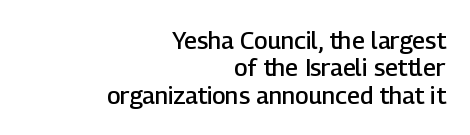
The type sits square on the baseline with zero lean. Whoever set this chose condensed vertical rhythm over breathing room. This rendering leaves character spacing at its baseline value. The characters look somewhat weighty, a semibold short of true bold.
